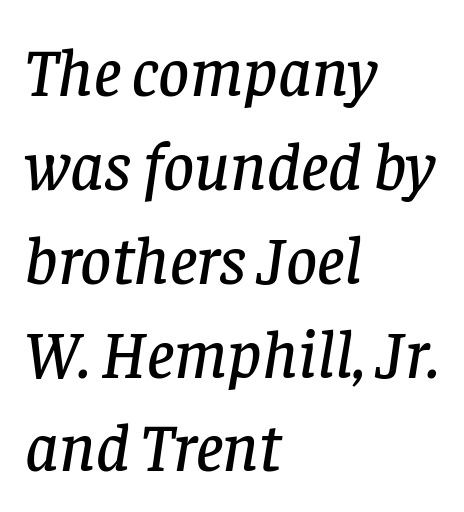
{"serif": "yes", "italic": "yes", "lean": "right", "slant_degrees": 8, "width": "normal", "stroke_contrast": "low", "x_height": "large", "monospaced": "no", "underline": "no", "align": "left", "line_spacing": "normal", "line_spacing_ratio": 1.38, "letter_spacing": "normal", "letter_spacing_em": 0.0, "glyph_px": 68}
